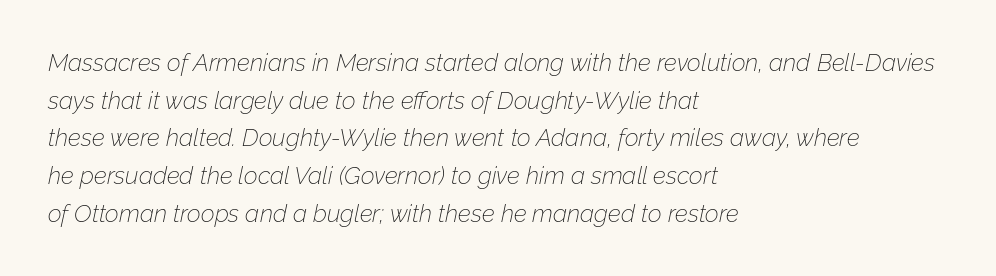
Which margin do the lines hug? The left one — the right edge is uneven. If you drew a line through each stem, it would be angled. Default kerning and tracking; the words read as compact shapes. Words float on clear page, feet unadorned. The strokes are not fattened; the text isn't bold. Normally led — the rows are evenly, conventionally spaced.
